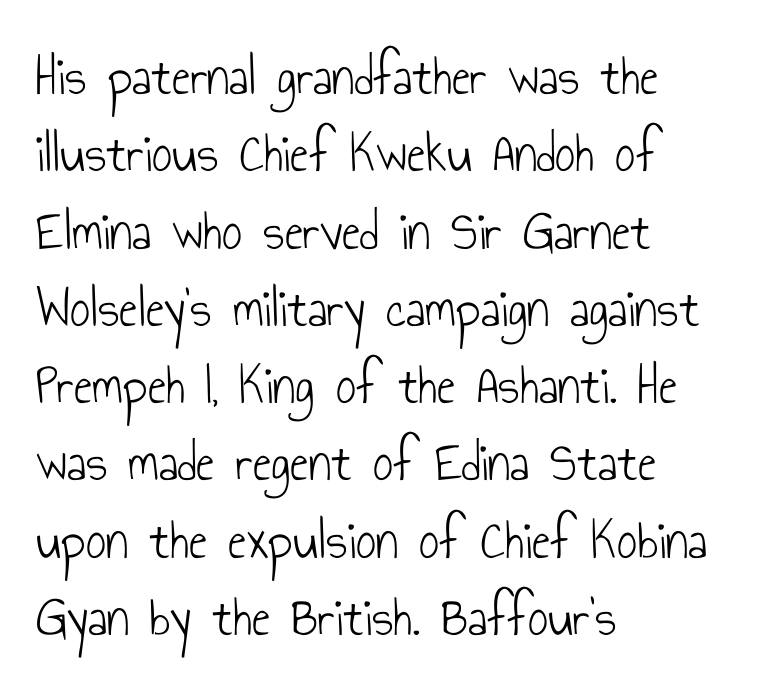
Is the letter spacing exaggerated? No — it looks like the ordinary default. Only glyphs here, with clear space below each row. Summary of vertical rhythm: regular, with standard interline spacing. No feet cap the strokes, marking this as sans-serif type. Alignment: flush left.
